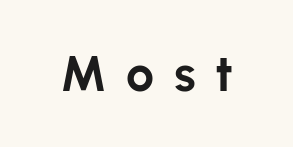
Descenders hang freely into open space. Every stem runs plumb, perpendicular to the baseline. Students, note that the glyphs here are deliberately spaced far apart. Font category for this specimen: sans-serif. These lines carry a lot of weight — the face is fully bold.
